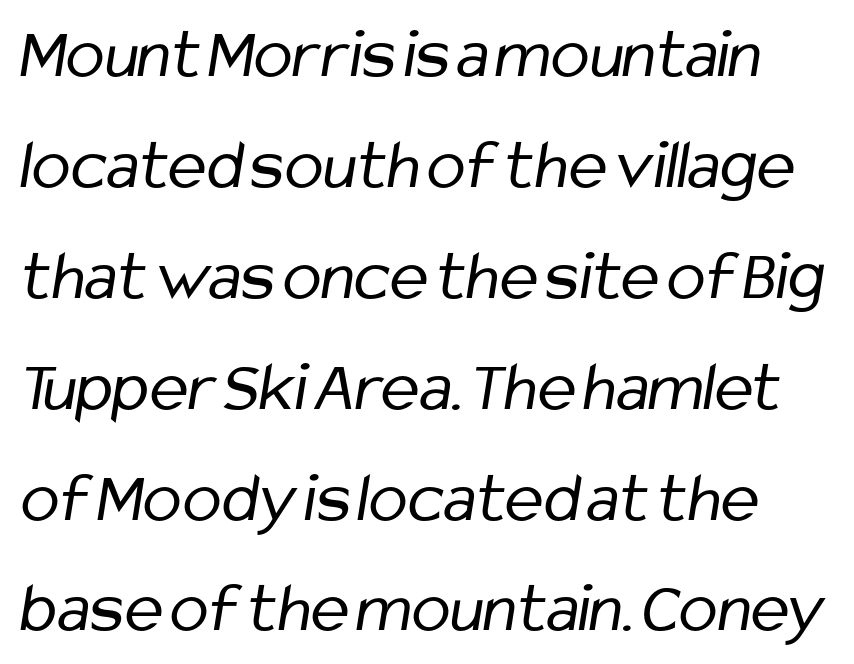
The image shows 72 px regular-weight, condensed sans-serif type; set normal line spacing (1.54x), normal letter spacing, not underlined; low stroke contrast and a medium x-height.
